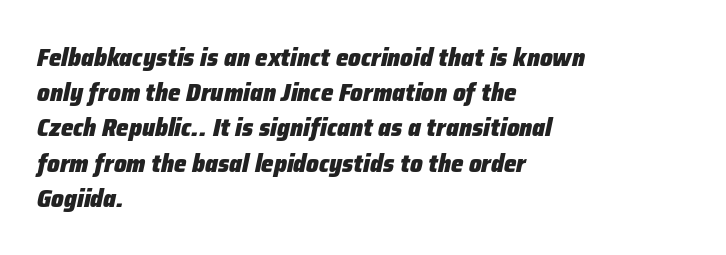
{"italic": "yes", "lean": "right", "slant_degrees": 12, "bold": "yes", "underline": "no", "align": "left", "line_spacing": "normal", "line_spacing_ratio": 1.41, "letter_spacing": "normal", "letter_spacing_em": 0.0, "glyph_px": 25}
